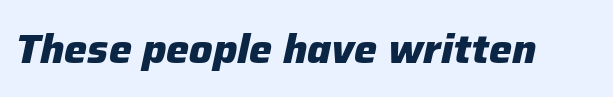
Q: Is the text bold? A: Yes.
Q: Is the text italic (slanted)? A: Yes, it leans right by about 12 degrees.
Q: Is the text underlined? A: No.
Q: Is the spacing between letters normal or unusually wide? A: Normal.
Q: Width (condensed, normal, or wide)? A: Normal.
Q: Stroke contrast? A: Low.
Q: x-height? A: Medium.
Q: Monospaced? A: No.
